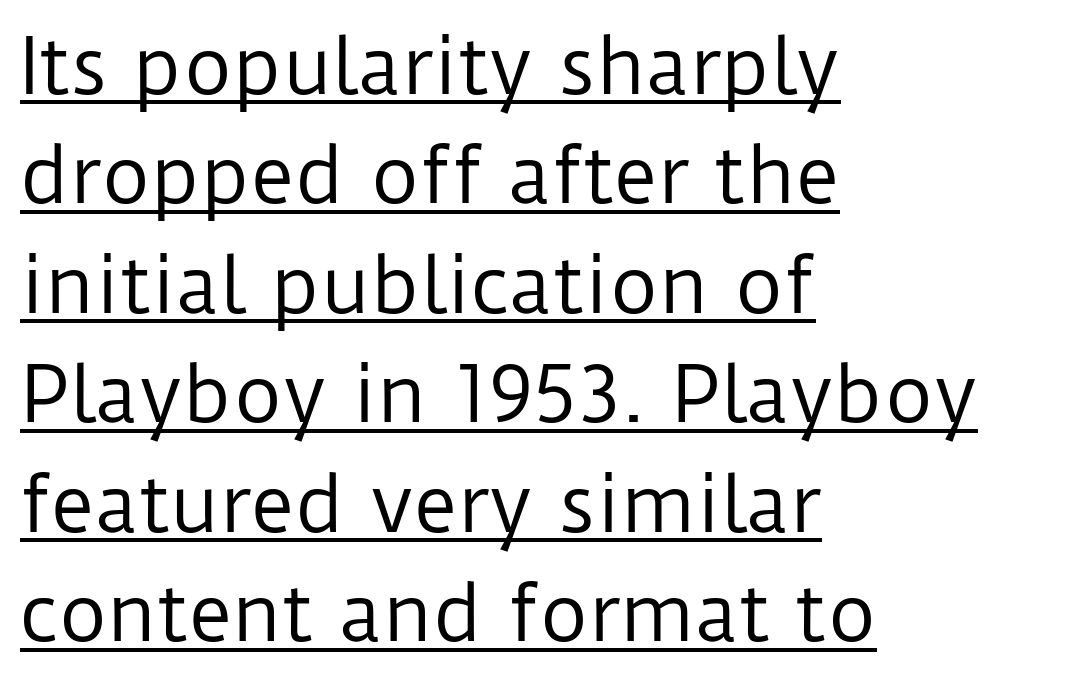
The rows are spaced the way most documents space them. Each line of the rendering has a horizontal stroke beneath the glyphs. This sample uses a sans-serif face. The face used here is rendered with its standard letterfit. In CSS terms this would be text-align: left.
